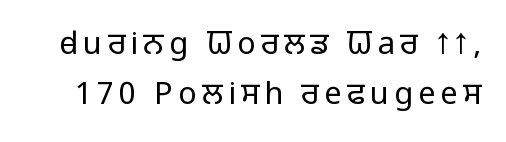
The image shows 31 px light sans-serif type, upright; set normal line spacing (1.6x), not underlined; low stroke contrast and a medium x-height.
